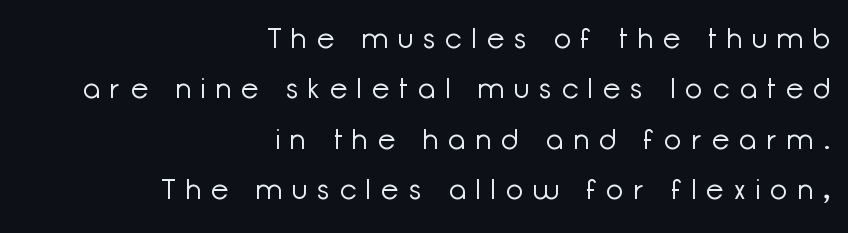
Q: Is the text bold? A: No.
Q: Is the text italic (slanted)? A: No, it is upright.
Q: Is the typeface a serif or a sans-serif typeface? A: Sans-serif.
Q: Is the text underlined? A: No.
Q: How is the paragraph aligned? A: Right-aligned.
Q: Is the spacing between letters normal or unusually wide? A: Unusually wide.
Q: Width (condensed, normal, or wide)? A: Normal.
Q: Stroke contrast? A: Low.
Q: x-height? A: Medium.
Q: Monospaced? A: No.
